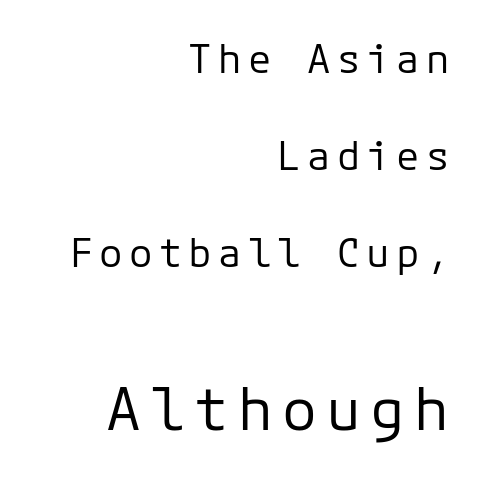
{"serif": "no", "italic": "no", "bold": "no", "weight": "regular", "width": "normal", "stroke_contrast": "low", "x_height": "medium", "underline": "no", "align": "right", "line_spacing": "loose", "line_spacing_ratio": 2.49, "larger_block": "second", "size_ratio": 1.49, "glyph_px": 58}
